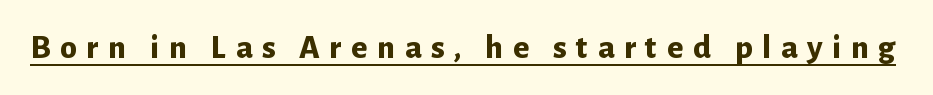
{"serif": "no", "italic": "no", "bold": "yes", "weight": "bold", "width": "normal", "stroke_contrast": "low", "x_height": "medium", "monospaced": "no", "underline": "yes", "letter_spacing": "wide", "letter_spacing_em": 0.28, "glyph_px": 34}
